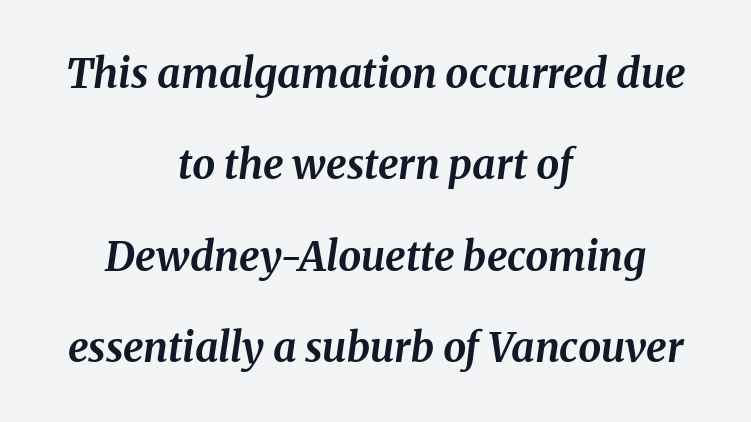
The image shows 41 px bold type, italic (leaning right); set centered, loose line spacing (2.23x), normal letter spacing, not underlined; medium stroke contrast and a medium x-height.
